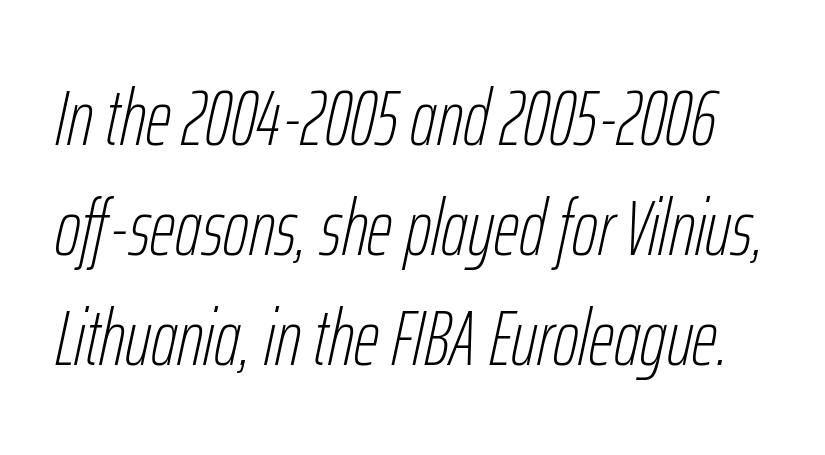
Q: Is the text bold? A: No.
Q: Is the text italic (slanted)? A: Yes, it leans right by about 12 degrees.
Q: Is the text underlined? A: No.
Q: Is the spacing between letters normal or unusually wide? A: Normal.
Q: Is the spacing between lines tight, normal or loose? A: Normal.
Q: Width (condensed, normal, or wide)? A: Condensed.
Q: Stroke contrast? A: Low.
Q: x-height? A: Medium.
Q: Monospaced? A: No.
